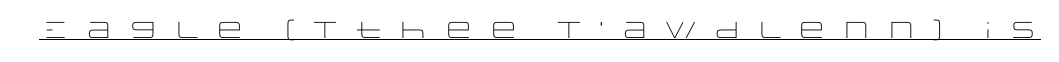
The image shows 23 px text type, upright; set unusually wide letter spacing (+0.43 em), underlined.
